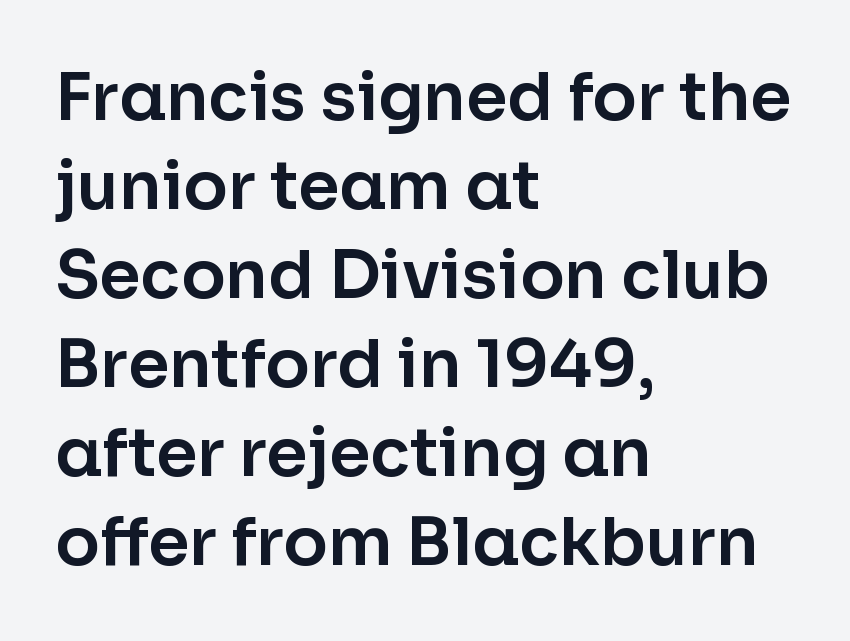
The image shows 66 px sans-serif type, upright; set left-aligned, normal line spacing (1.35x), normal letter spacing, not underlined; low stroke contrast and a medium x-height.
